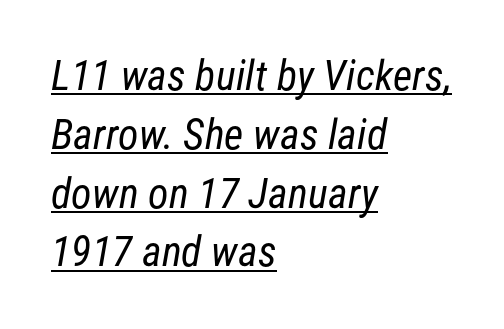
Q: Is the text bold? A: No.
Q: Is the typeface a serif or a sans-serif typeface? A: Sans-serif.
Q: Is the text underlined? A: Yes.
Q: How is the paragraph aligned? A: Left-aligned.
Q: Is the spacing between letters normal or unusually wide? A: Normal.
Q: Is the spacing between lines tight, normal or loose? A: Normal.
Q: Width (condensed, normal, or wide)? A: Condensed.
Q: Stroke contrast? A: Low.
Q: x-height? A: Medium.
Q: Monospaced? A: No.
